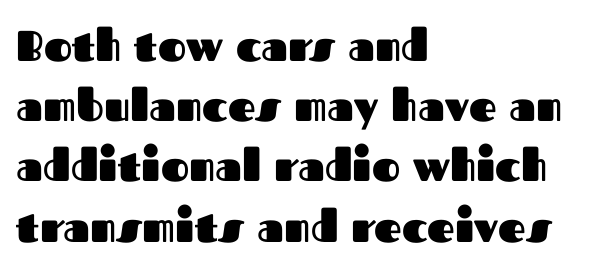
Q: Is the text bold? A: Yes.
Q: Is the text italic (slanted)? A: No, it is upright.
Q: Is the typeface a serif or a sans-serif typeface? A: Sans-serif.
Q: Is the text underlined? A: No.
Q: How is the paragraph aligned? A: Left-aligned.
Q: Is the spacing between letters normal or unusually wide? A: Normal.
Q: Is the spacing between lines tight, normal or loose? A: Normal.
Q: Width (condensed, normal, or wide)? A: Normal.
Q: Stroke contrast? A: Medium.
Q: x-height? A: Medium.
Q: Monospaced? A: No.
